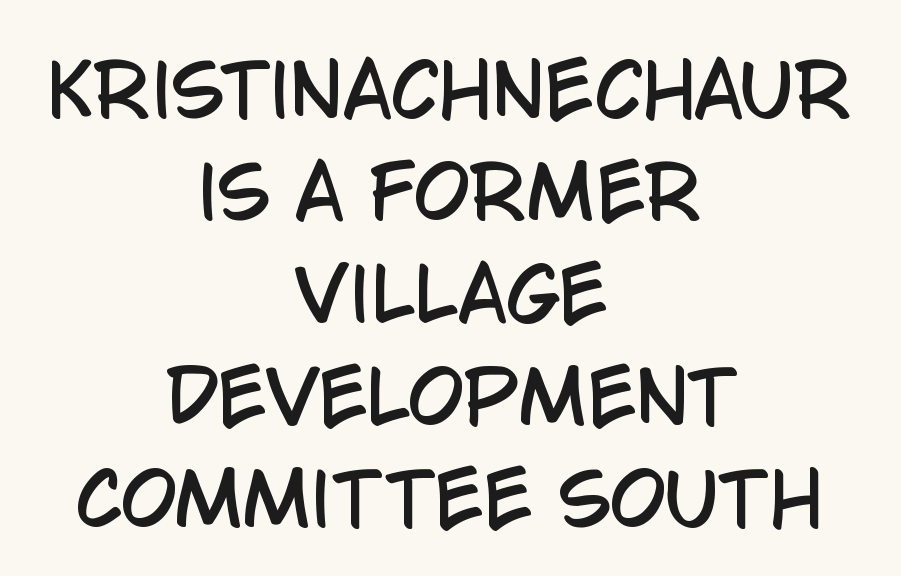
{"serif": "no", "italic": "no", "width": "condensed", "stroke_contrast": "low", "x_height": "large", "monospaced": "no", "underline": "no", "align": "center", "line_spacing": "normal", "line_spacing_ratio": 1.42, "letter_spacing": "normal", "letter_spacing_em": 0.0, "glyph_px": 72}
